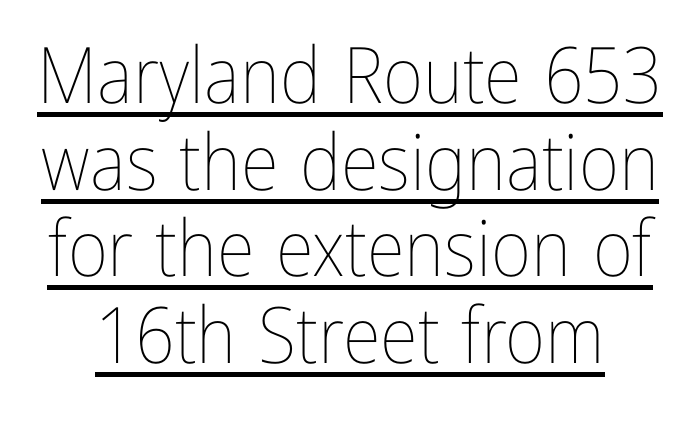
The image shows 78 px thin, condensed type, upright; set tight line spacing (1.11x), normal letter spacing, underlined; low stroke contrast and a medium x-height.
